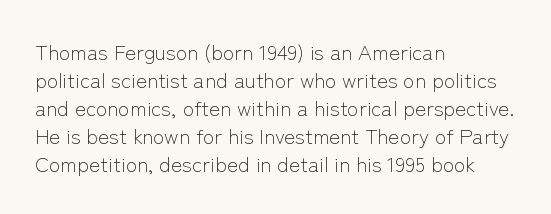
The paragraph has a hard left edge and a soft right edge. Rows of type keep a routine distance in the vertical direction. The letters sit at their default tracking, neither squeezed nor spread. Posture: vertical.
